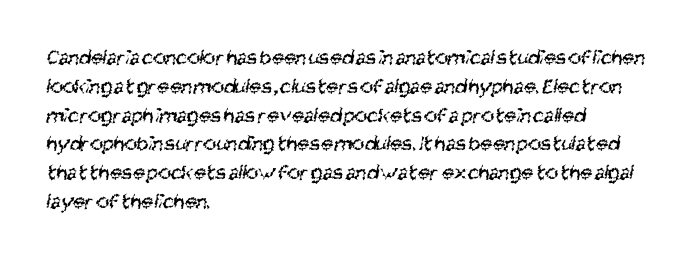
Normally led — the rows are evenly, conventionally spaced. Standard letterfit; no display-style spreading of the glyphs. Underline: absent. Short and long lines alike share a common starting point at left.
